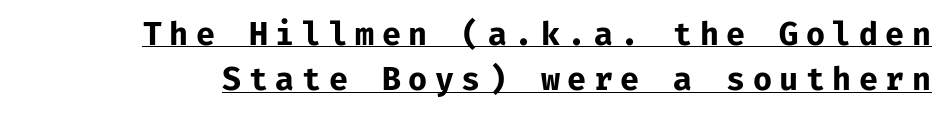
{"serif": "no", "italic": "no", "bold": "yes", "weight": "bold", "width": "normal", "stroke_contrast": "low", "x_height": "medium", "monospaced": "yes", "underline": "yes", "line_spacing": "normal", "line_spacing_ratio": 1.46, "letter_spacing": "wide", "letter_spacing_em": 0.24, "glyph_px": 31}
